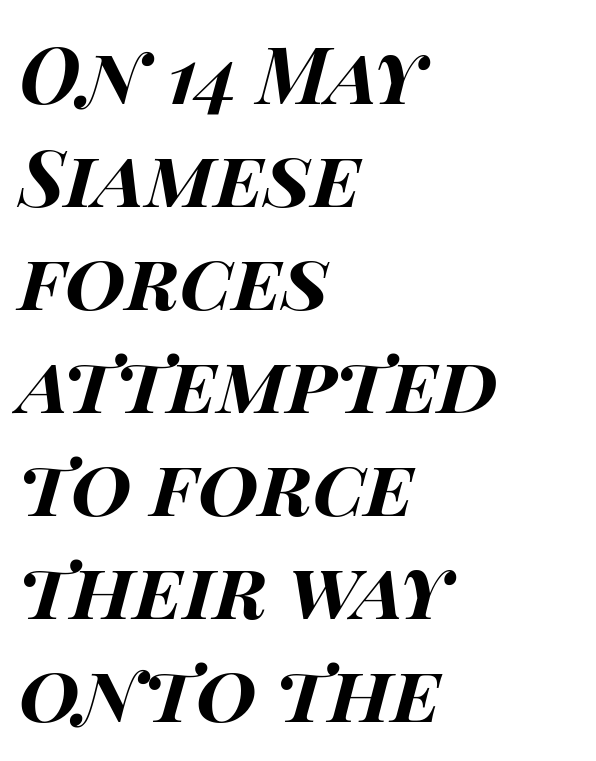
Q: Is the text bold? A: Yes.
Q: Is the text italic (slanted)? A: Yes, it leans right by about 14 degrees.
Q: Is the text underlined? A: No.
Q: How is the paragraph aligned? A: Left-aligned.
Q: Is the spacing between letters normal or unusually wide? A: Normal.
Q: Is the spacing between lines tight, normal or loose? A: Normal.
Q: Width (condensed, normal, or wide)? A: Wide.
Q: Stroke contrast? A: High.
Q: x-height? A: Large.
Q: Monospaced? A: No.
